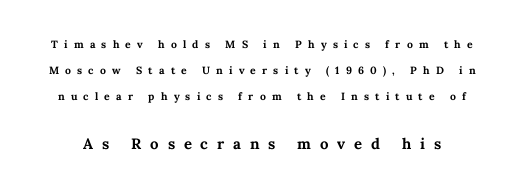
The image shows 20 px bold type, upright; set line spacing 1.87x, unusually wide letter spacing (+0.44 em), not underlined; the second (bottom) block is 1.43x larger.
